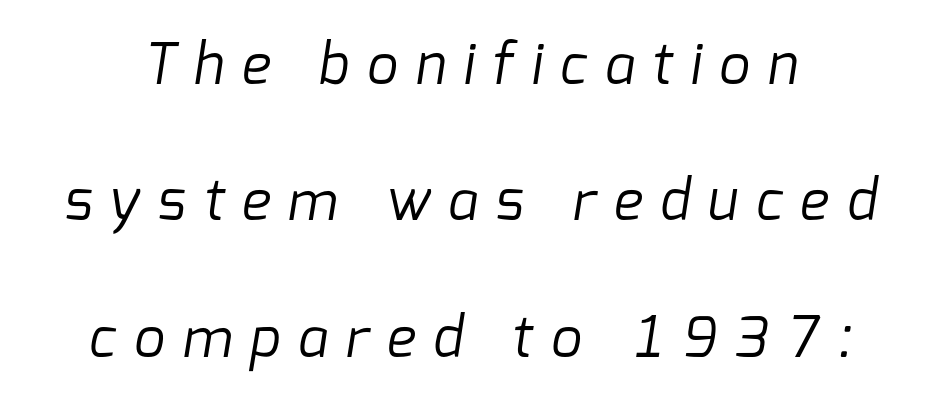
Observe the wide spacing: letters keep a clear distance from each other. You could not count columns in this text — the font is proportionally spaced. The glyphs in this specimen are sans serif. Does the leading feel generous? Absolutely, it's lavish.
